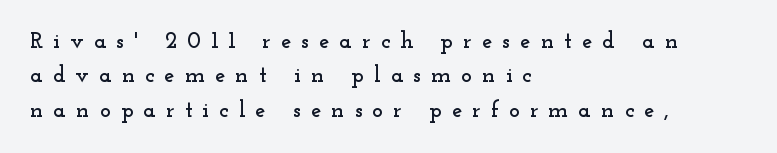
The image shows 23 px text type, upright; set left-aligned, normal line spacing (1.5x), unusually wide letter spacing (+0.44 em), not underlined.
